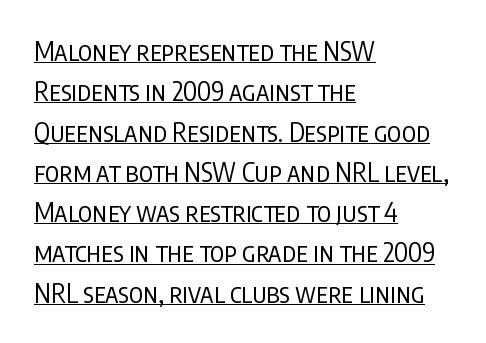
Q: Is the text bold? A: No.
Q: Is the text italic (slanted)? A: No, it is upright.
Q: Is the text underlined? A: Yes.
Q: How is the paragraph aligned? A: Left-aligned.
Q: Is the spacing between letters normal or unusually wide? A: Normal.
Q: Is the spacing between lines tight, normal or loose? A: Normal.
